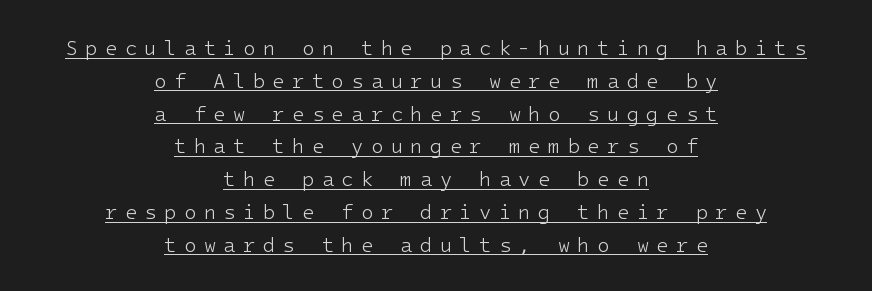
The lines are quadded center. The typeface has the unassuming heft of standard copy or less. Caption: lettering with a line underneath. The type sits square on the baseline with zero lean. The rendering inserts visible extra space after every character.
